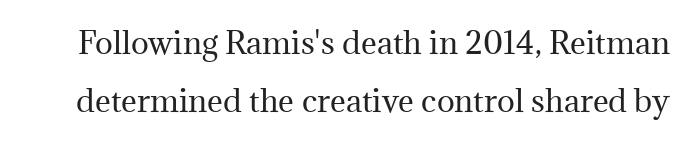
The image shows 30 px regular-weight serif type, upright; set loose line spacing (1.94x), normal letter spacing, not underlined; medium stroke contrast and a medium x-height.
